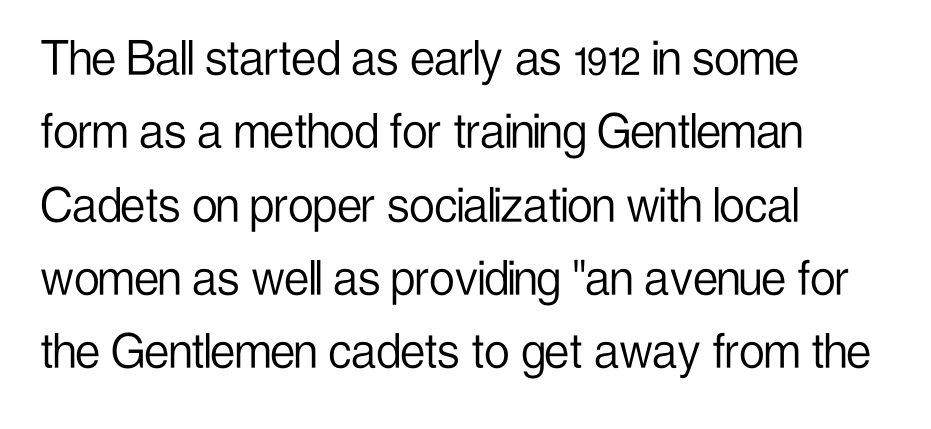
This rendering employs a face without finishing strokes, i.e., a sans-serif. Normally led — the rows are evenly, conventionally spaced. Italic: no, the glyphs are upright roman. All the whitespace from short lines collects on the right. The rendering uses natural spacing where letterforms have individual widths.
